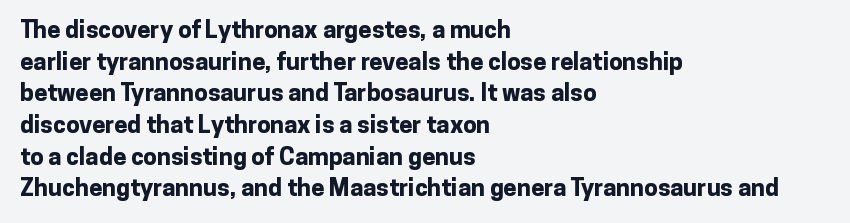
{"italic": "no", "bold": "yes", "underline": "no", "align": "left", "line_spacing": "normal", "line_spacing_ratio": 1.32, "letter_spacing": "normal", "letter_spacing_em": 0.0, "glyph_px": 24}
